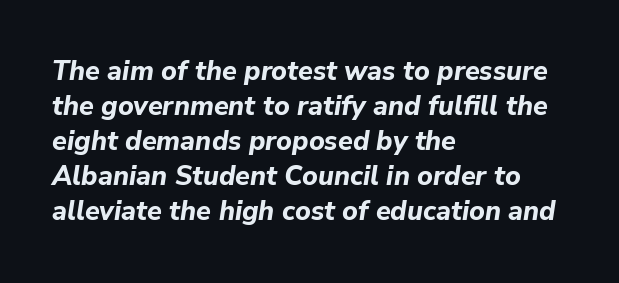
The image shows 27 px bold type, italic (leaning right); set left-aligned, normal line spacing (1.3x), normal letter spacing, not underlined.
